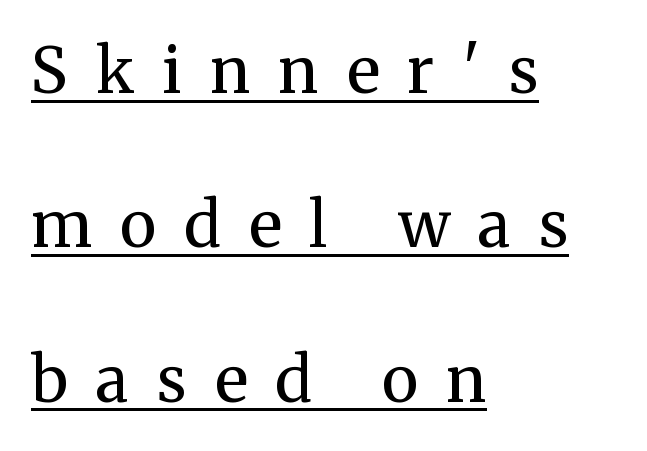
{"serif": "yes", "italic": "no", "bold": "no", "weight": "regular", "width": "normal", "stroke_contrast": "medium", "x_height": "medium", "monospaced": "no", "underline": "yes", "align": "left", "line_spacing": "loose", "line_spacing_ratio": 2.45, "letter_spacing": "wide", "letter_spacing_em": 0.45, "glyph_px": 63}
